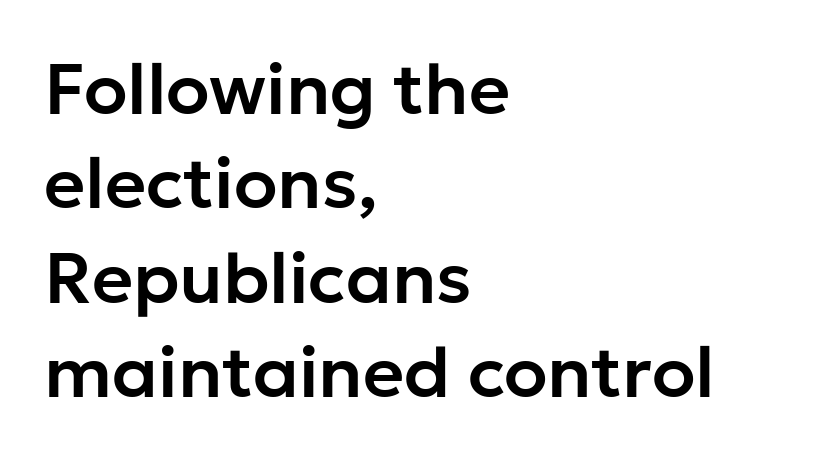
The image shows 71 px sans-serif type, upright; set left-aligned, normal line spacing (1.33x), normal letter spacing, not underlined; low stroke contrast and a medium x-height.
